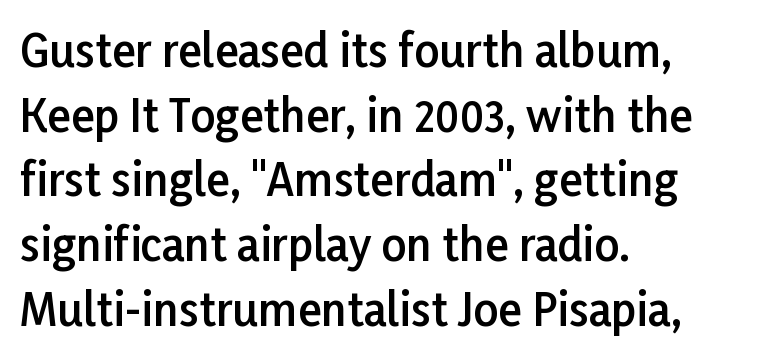
Q: Is the text bold? A: Semi-bold.
Q: Is the text italic (slanted)? A: No, it is upright.
Q: Is the typeface a serif or a sans-serif typeface? A: Sans-serif.
Q: Is the text underlined? A: No.
Q: How is the paragraph aligned? A: Left-aligned.
Q: Is the spacing between letters normal or unusually wide? A: Normal.
Q: Is the spacing between lines tight, normal or loose? A: Normal.
Q: Width (condensed, normal, or wide)? A: Normal.
Q: Stroke contrast? A: Low.
Q: x-height? A: Medium.
Q: Monospaced? A: No.
